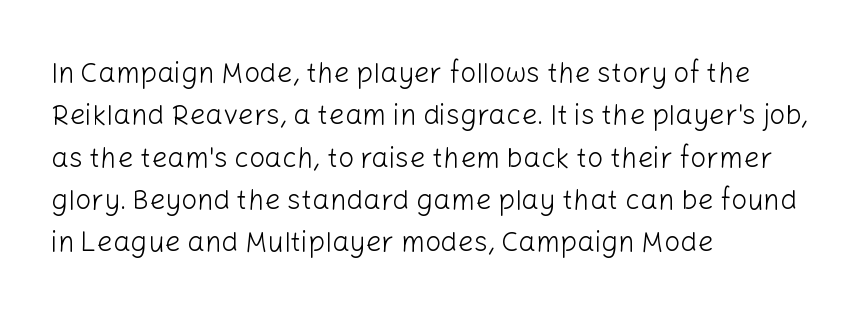
In CSS terms this would be text-align: left. Beneath every word, the page is bare. Between one letter and the next there's only the usual sliver of space. A typesetter would call this proportional, since set widths differ per character. Letterform terminals end flat and unadorned throughout the passage.
